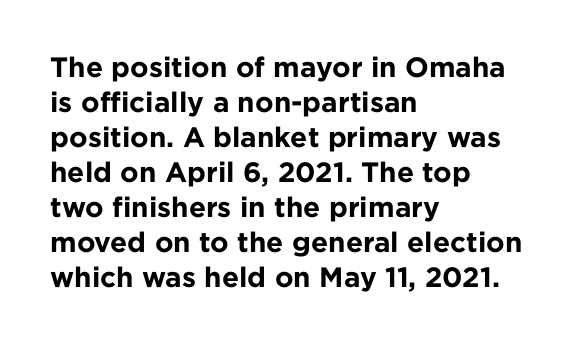
The image shows 28 px bold sans-serif type, upright; set left-aligned, normal line spacing (1.25x), normal letter spacing, not underlined; low stroke contrast and a medium x-height.
